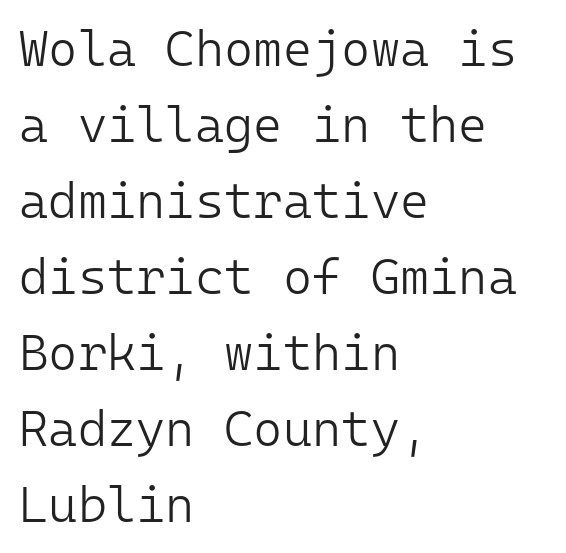
Q: Is the text bold? A: No.
Q: Is the text italic (slanted)? A: No, it is upright.
Q: Is the typeface a serif or a sans-serif typeface? A: Sans-serif.
Q: Is the text underlined? A: No.
Q: How is the paragraph aligned? A: Left-aligned.
Q: Is the spacing between letters normal or unusually wide? A: Normal.
Q: Is the spacing between lines tight, normal or loose? A: Normal.
Q: Width (condensed, normal, or wide)? A: Normal.
Q: Stroke contrast? A: Low.
Q: x-height? A: Medium.
Q: Monospaced? A: Yes.
